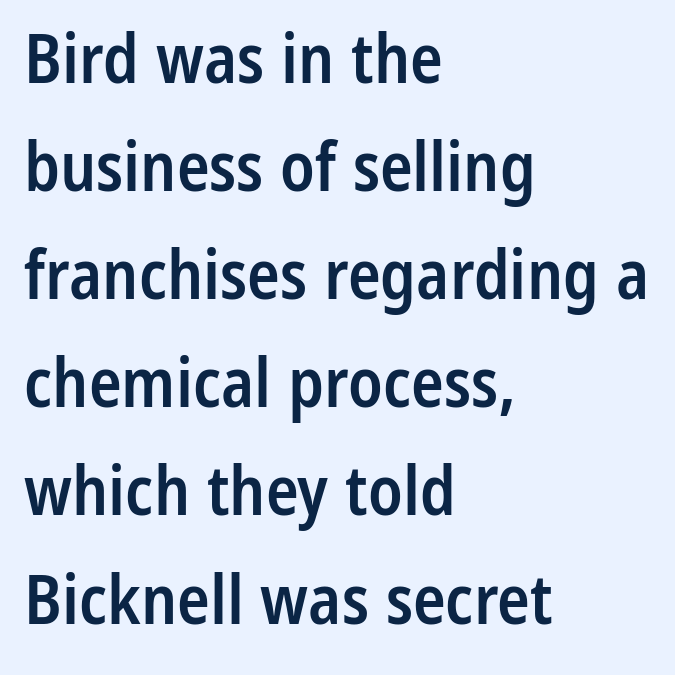
{"serif": "no", "italic": "no", "bold": "semi", "weight": "semibold", "width": "condensed", "stroke_contrast": "low", "x_height": "medium", "monospaced": "no", "underline": "no", "align": "left", "line_spacing": "normal", "line_spacing_ratio": 1.59, "letter_spacing": "normal", "letter_spacing_em": 0.0, "glyph_px": 68}
